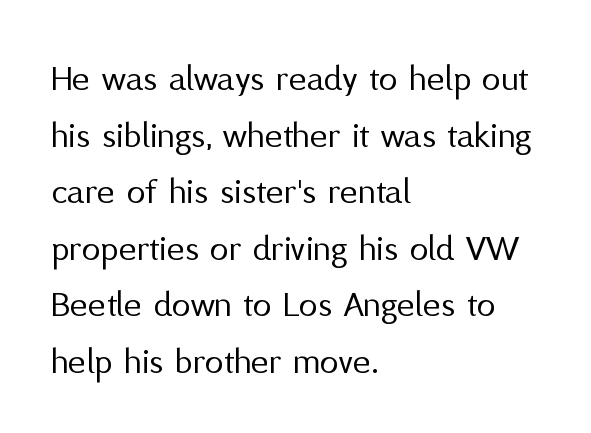
The image shows 38 px regular-weight sans-serif type, upright; set left-aligned, normal line spacing (1.49x), normal letter spacing, not underlined; medium stroke contrast and a medium x-height.
